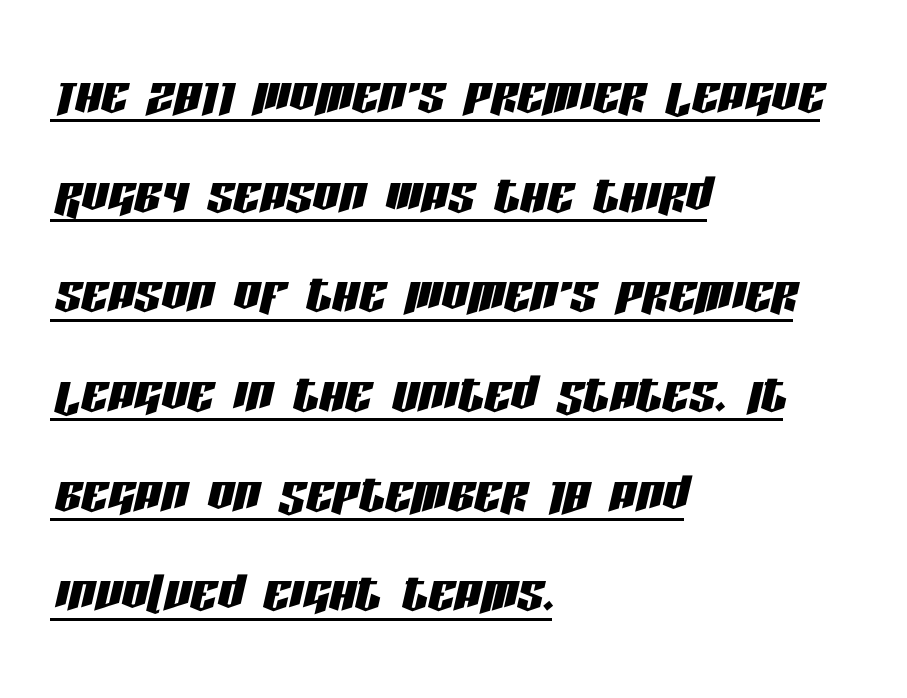
The image shows 66 px condensed type, italic (leaning right); set left-aligned, normal line spacing (1.51x), normal letter spacing, underlined; low stroke contrast and a large x-height.
